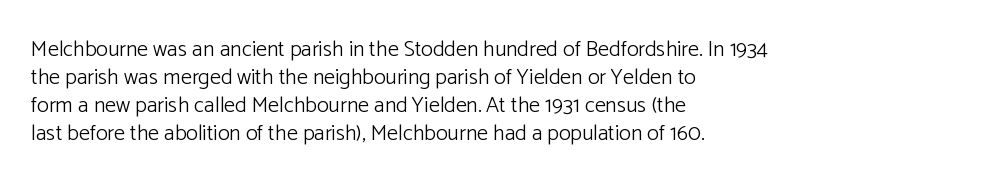
No extra ink here — the face is not bold. Students, observe: this is what conventionally led text looks like. Visually the block forms a straight wall on the left and a jagged coastline on the right. Clear beneath every line of the passage.
